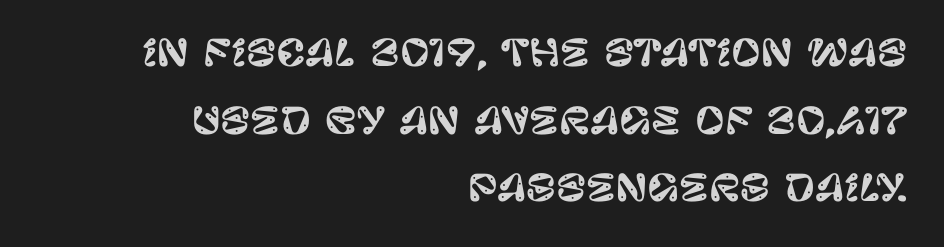
The image shows 36 px sans-serif type; set right-aligned, line spacing 1.88x, normal letter spacing, not underlined; low stroke contrast and a large x-height.
